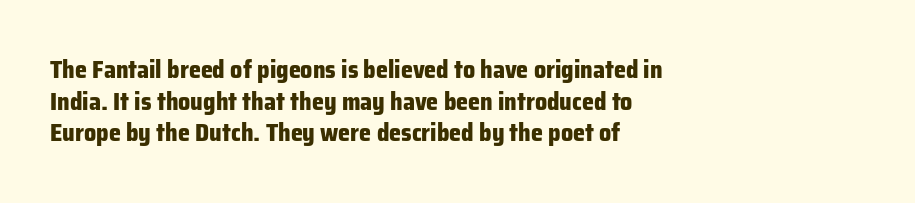
Q: Is the text bold? A: Yes.
Q: Is the text italic (slanted)? A: No, it is upright.
Q: Is the text underlined? A: No.
Q: How is the paragraph aligned? A: Left-aligned.
Q: Is the spacing between letters normal or unusually wide? A: Normal.
Q: Is the spacing between lines tight, normal or loose? A: Normal.
